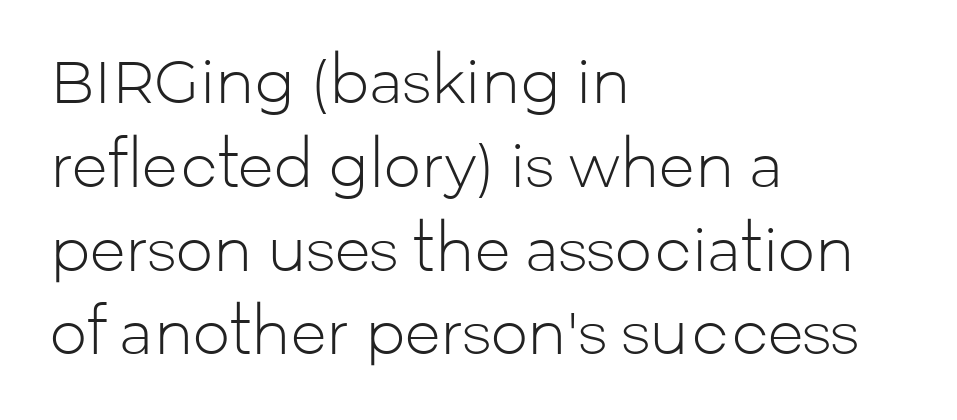
The rendering uses natural spacing where letterforms have individual widths. Beneath every word, the page is bare. This sample keeps an unexceptional amount of space between lines. The designer went with a sans here, leaving each stem footless. A roman cut, with each character standing at attention. The typesetter chose a ragged-right arrangement here.
